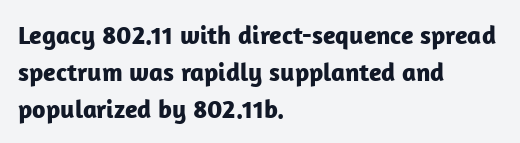
The image shows 26 px bold type, upright; set left-aligned, normal line spacing (1.42x), normal letter spacing, not underlined.
